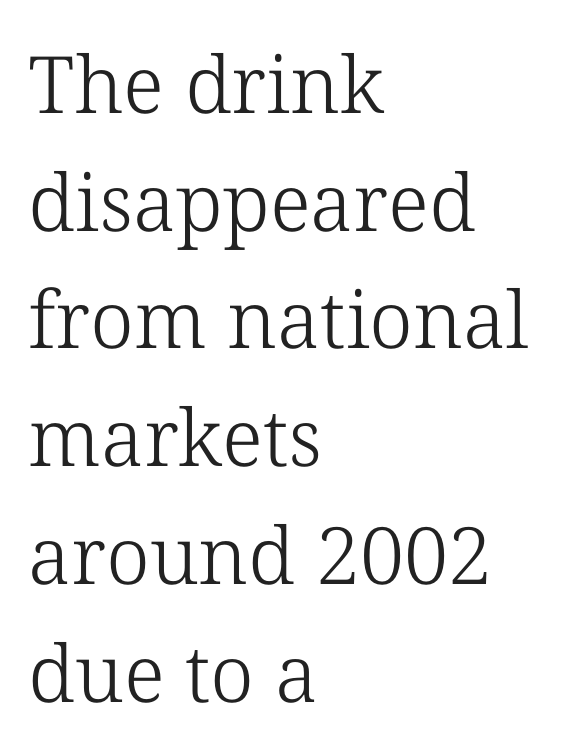
The image shows 79 px light serif type, upright; set left-aligned, normal line spacing (1.49x), normal letter spacing, not underlined; low stroke contrast and a medium x-height.
